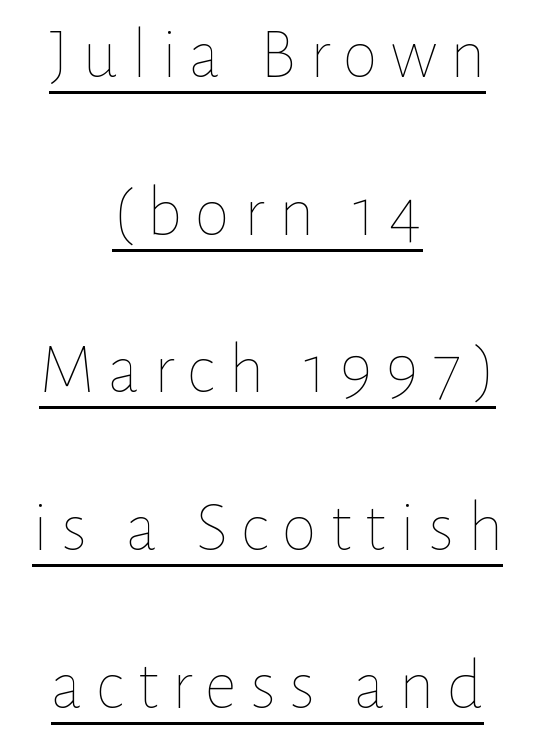
Notice how the stems are strictly vertical — no italics here. Is there an underline? Yes — a line sits under the letters. Is the type heavy? It reads as light-to-regular instead. Neither beginnings nor endings align; midpoints do. Reading down the column, the eye jumps a long way to each next line.
